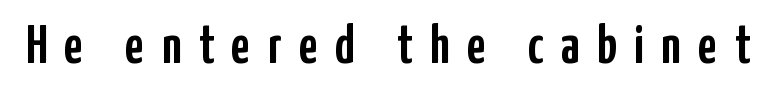
Q: Is the text italic (slanted)? A: No, it is upright.
Q: Is the typeface a serif or a sans-serif typeface? A: Sans-serif.
Q: Is the text underlined? A: No.
Q: Is the spacing between letters normal or unusually wide? A: Unusually wide.
Q: Width (condensed, normal, or wide)? A: Condensed.
Q: Stroke contrast? A: Low.
Q: x-height? A: Medium.
Q: Monospaced? A: No.
